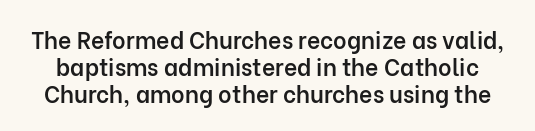
{"italic": "no", "bold": "semi", "underline": "no", "line_spacing_ratio": 1.17, "letter_spacing": "normal", "letter_spacing_em": 0.0, "glyph_px": 23}
